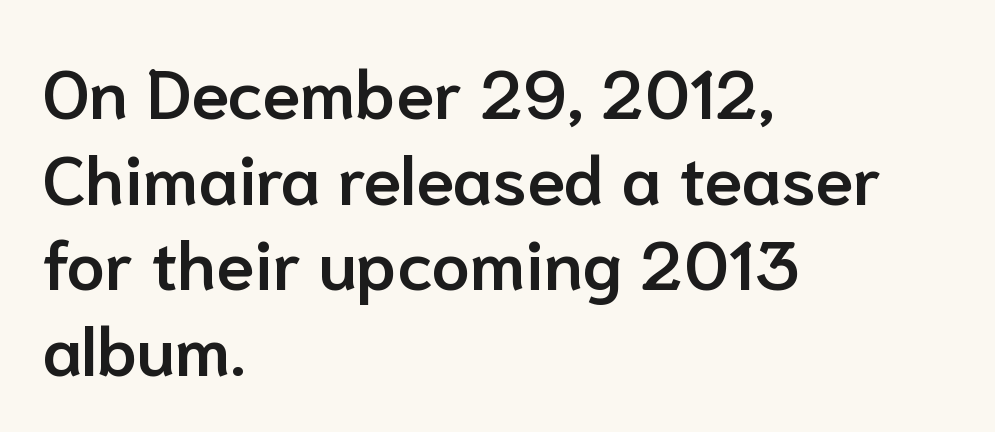
The image shows 69 px semibold sans-serif type, upright; set left-aligned, line spacing 1.24x, normal letter spacing, not underlined; low stroke contrast and a medium x-height.
